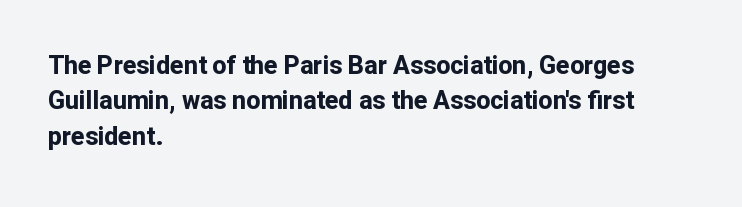
{"italic": "no", "bold": "yes", "underline": "no", "align": "left", "line_spacing": "normal", "line_spacing_ratio": 1.42, "letter_spacing": "normal", "letter_spacing_em": 0.0, "glyph_px": 25}
